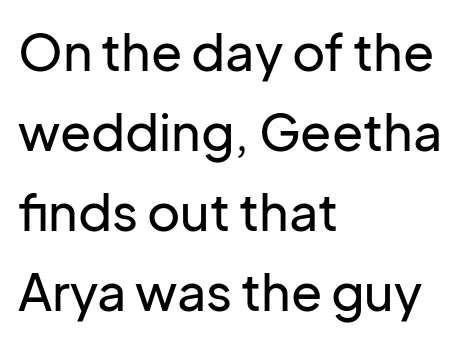
Q: Is the text italic (slanted)? A: No, it is upright.
Q: Is the typeface a serif or a sans-serif typeface? A: Sans-serif.
Q: Is the text underlined? A: No.
Q: How is the paragraph aligned? A: Left-aligned.
Q: Is the spacing between letters normal or unusually wide? A: Normal.
Q: Is the spacing between lines tight, normal or loose? A: Normal.
Q: Width (condensed, normal, or wide)? A: Normal.
Q: Stroke contrast? A: Low.
Q: x-height? A: Medium.
Q: Monospaced? A: No.
